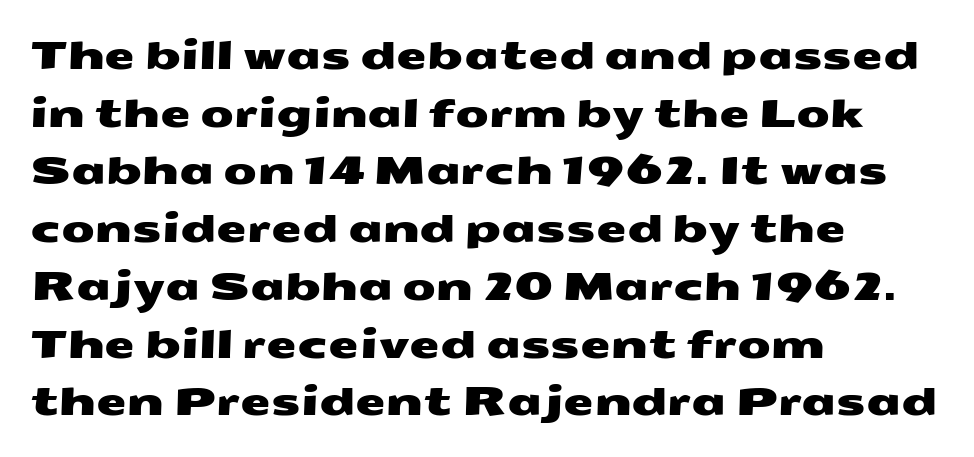
Caption: standard tracking, unaltered. These lines are composed in type without serifs. One-word summary of the alignment: left. Is there much room between lines? A standard amount, neither cramped nor airy.
